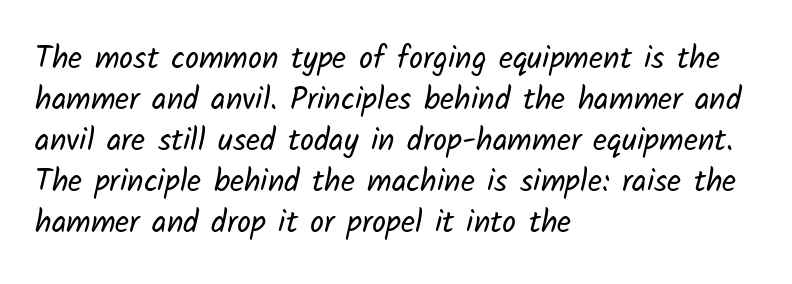
Q: Is the text bold? A: No.
Q: Is the typeface a serif or a sans-serif typeface? A: Sans-serif.
Q: Is the text underlined? A: No.
Q: How is the paragraph aligned? A: Left-aligned.
Q: Is the spacing between letters normal or unusually wide? A: Normal.
Q: Is the spacing between lines tight, normal or loose? A: Normal.
Q: Width (condensed, normal, or wide)? A: Normal.
Q: Stroke contrast? A: Low.
Q: x-height? A: Medium.
Q: Monospaced? A: No.
